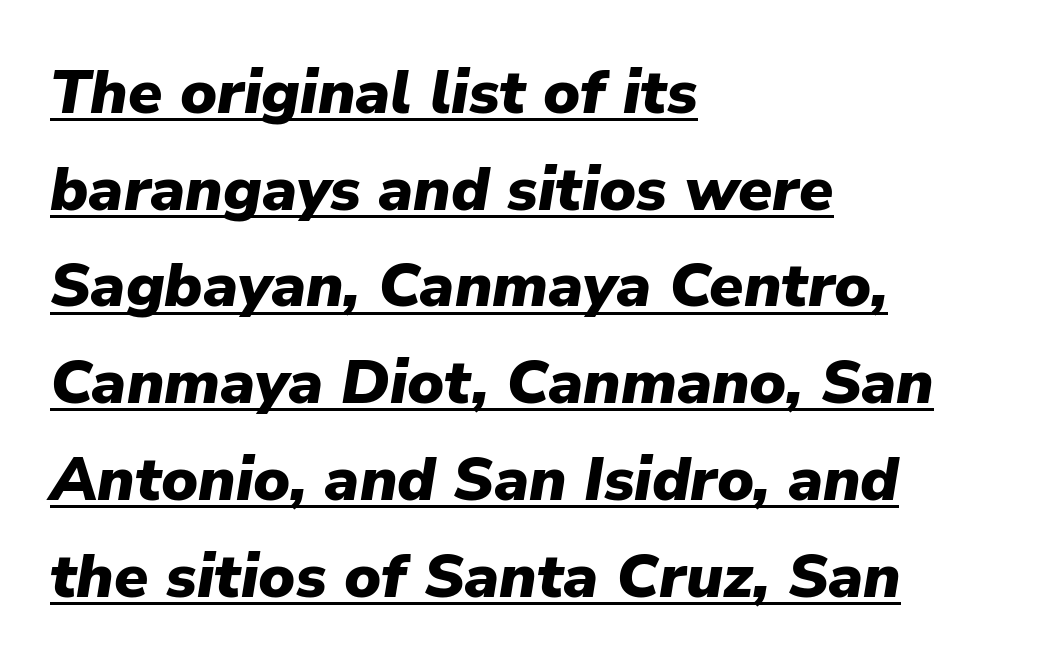
{"italic": "yes", "lean": "right", "slant_degrees": 9, "bold": "yes", "weight": "heavy", "width": "normal", "stroke_contrast": "low", "x_height": "medium", "monospaced": "no", "underline": "yes", "align": "left", "line_spacing": "normal", "line_spacing_ratio": 1.56, "letter_spacing": "normal", "letter_spacing_em": 0.0, "glyph_px": 62}
